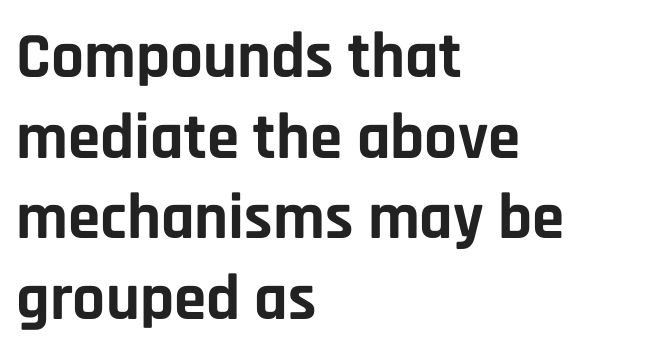
The image shows 65 px bold sans-serif type, upright; set left-aligned, line spacing 1.24x, normal letter spacing, not underlined; low stroke contrast and a large x-height.
